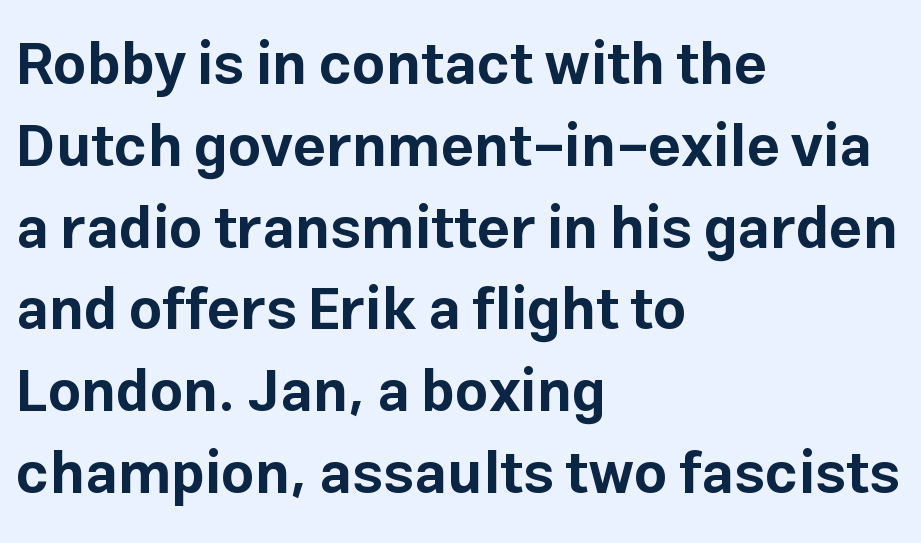
These lines sit exactly where default settings would place them. Letter spacing: default. A typesetter would mark this as roman, not italic. Bare-footed words on every line. The face used here is proportionally spaced, like ordinary book or web type.
